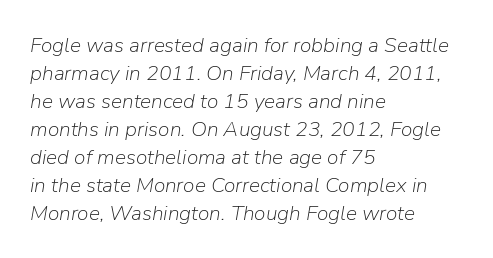
The rag falls on the right side of this text block. The strokes are not fattened; the text isn't bold. Rows of type keep a routine distance in the vertical direction. Letter spacing: default.
